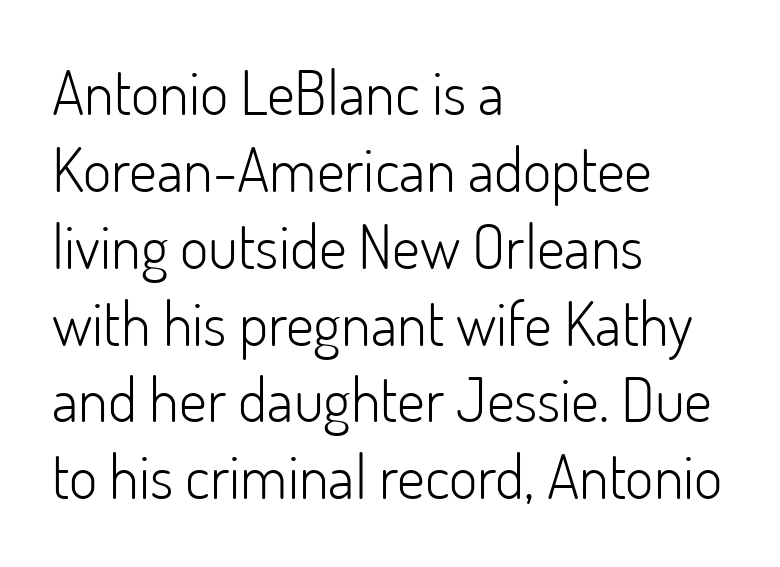
Q: Is the text bold? A: No.
Q: Is the text italic (slanted)? A: No, it is upright.
Q: Is the typeface a serif or a sans-serif typeface? A: Sans-serif.
Q: Is the text underlined? A: No.
Q: How is the paragraph aligned? A: Left-aligned.
Q: Is the spacing between letters normal or unusually wide? A: Normal.
Q: Is the spacing between lines tight, normal or loose? A: Normal.
Q: Width (condensed, normal, or wide)? A: Normal.
Q: Stroke contrast? A: Low.
Q: x-height? A: Small.
Q: Monospaced? A: No.
